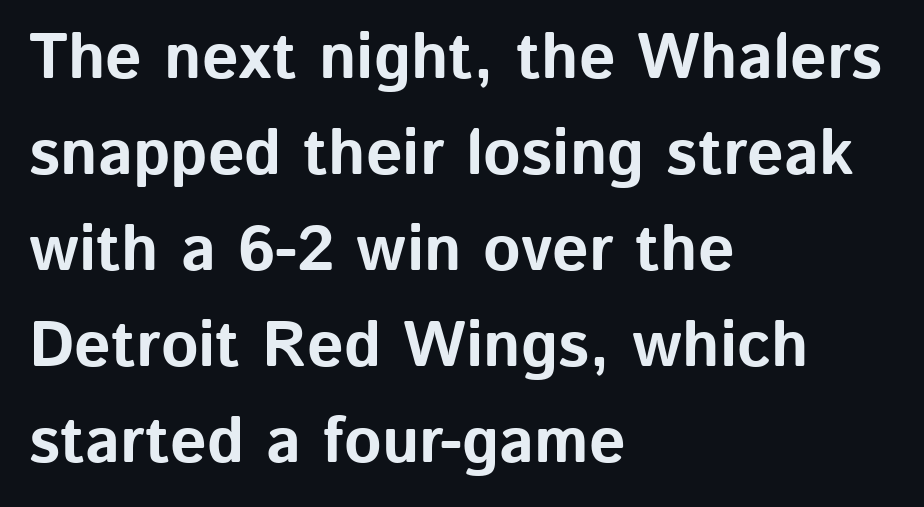
Students, this is bold: see how much ink each stroke carries. The typesetter chose a ragged-right arrangement here. The type is set solid horizontally, with unmodified tracking. No word sits above an underline. Rendered with straight, roman letterforms.
